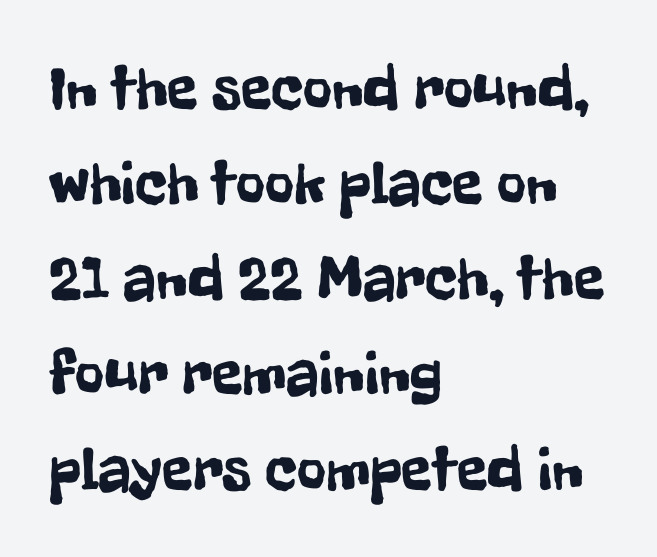
Q: Is the text italic (slanted)? A: No, it is upright.
Q: Is the typeface a serif or a sans-serif typeface? A: Sans-serif.
Q: Is the text underlined? A: No.
Q: How is the paragraph aligned? A: Left-aligned.
Q: Is the spacing between letters normal or unusually wide? A: Normal.
Q: Is the spacing between lines tight, normal or loose? A: Normal.
Q: Width (condensed, normal, or wide)? A: Condensed.
Q: Stroke contrast? A: Low.
Q: x-height? A: Medium.
Q: Monospaced? A: No.
